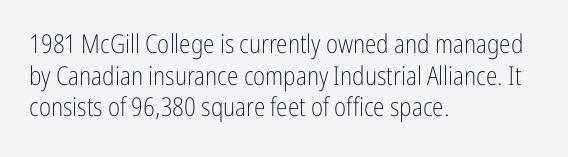
Nope, not italic — everything's standing straight. The font is comparable to plain body text, perhaps lighter. Inter-character spacing is left at the font's built-in metrics. The zone under the glyphs is completely vacant. These lines are set flush left with a ragged right edge.
